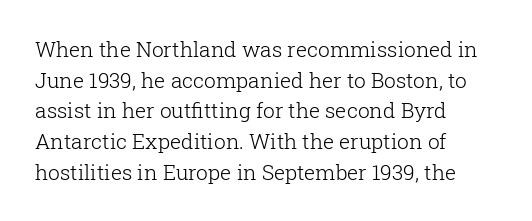
The strip under each line holds only bare page. The lines in this sample share a left origin and differ only in where they stop. The block of text has a typical density, with ordinary space between rows. A typesetter would call this zero additional tracking. Each stroke keeps to a modest, everyday thickness or less. Style check: upright.
